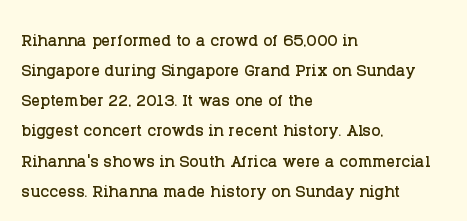
{"italic": "no", "underline": "no", "align": "left", "line_spacing": "normal", "line_spacing_ratio": 1.37, "letter_spacing": "normal", "letter_spacing_em": 0.0, "glyph_px": 22}
